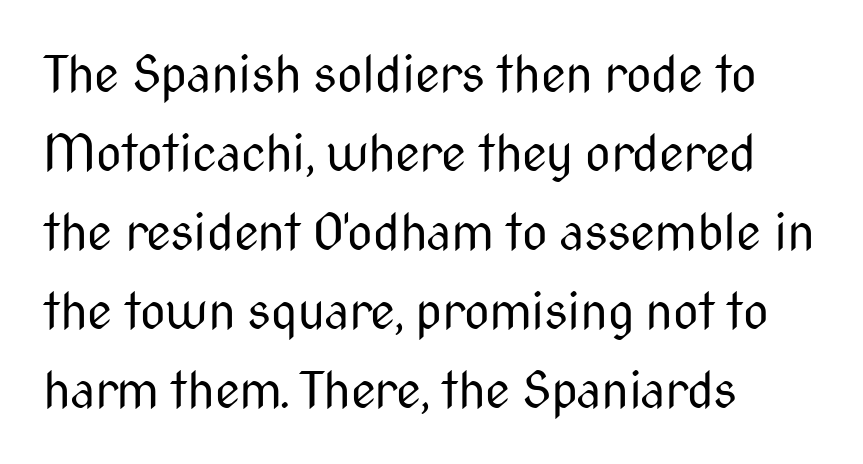
Q: Is the text bold? A: No.
Q: Is the text italic (slanted)? A: No, it is upright.
Q: Is the typeface a serif or a sans-serif typeface? A: Sans-serif.
Q: Is the text underlined? A: No.
Q: How is the paragraph aligned? A: Left-aligned.
Q: Is the spacing between letters normal or unusually wide? A: Normal.
Q: Is the spacing between lines tight, normal or loose? A: Normal.
Q: Width (condensed, normal, or wide)? A: Condensed.
Q: Stroke contrast? A: Medium.
Q: x-height? A: Medium.
Q: Monospaced? A: No.
